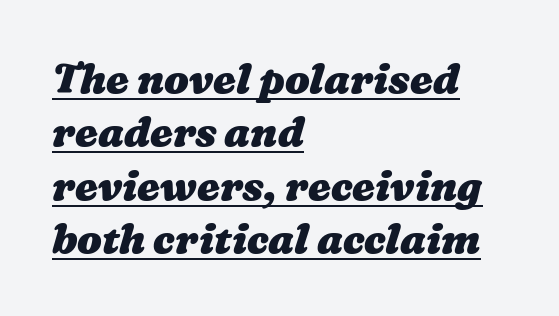
{"bold": "yes", "weight": "heavy", "width": "wide", "stroke_contrast": "medium", "x_height": "medium", "monospaced": "no", "underline": "yes", "align": "left", "line_spacing": "normal", "line_spacing_ratio": 1.3, "letter_spacing": "normal", "letter_spacing_em": 0.0, "glyph_px": 41}
